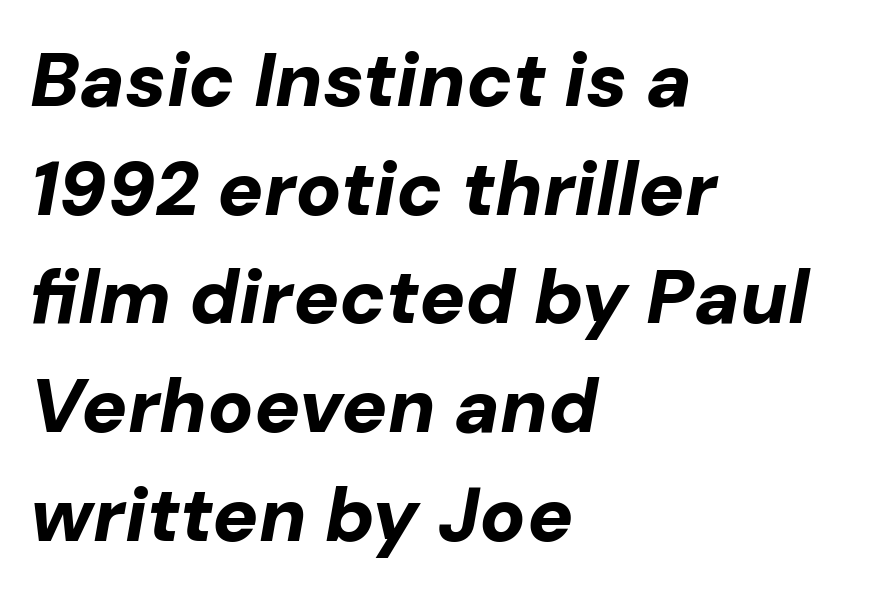
The image shows 76 px bold type, italic (leaning right); set left-aligned, normal line spacing (1.43x), normal letter spacing, not underlined; low stroke contrast and a medium x-height.
